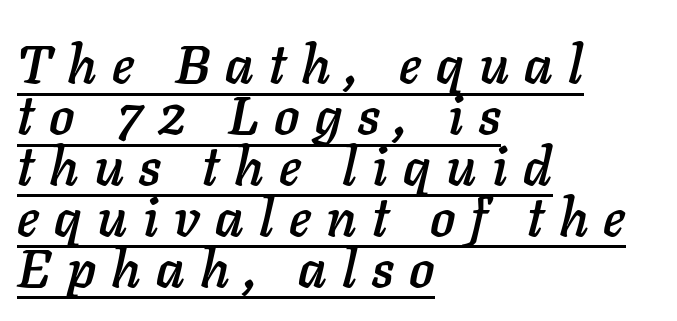
Q: Is the text italic (slanted)? A: Yes, it leans right by about 11 degrees.
Q: Is the text underlined? A: Yes.
Q: How is the paragraph aligned? A: Left-aligned.
Q: Is the spacing between letters normal or unusually wide? A: Unusually wide.
Q: Is the spacing between lines tight, normal or loose? A: Tight.
Q: Width (condensed, normal, or wide)? A: Normal.
Q: Stroke contrast? A: Low.
Q: x-height? A: Medium.
Q: Monospaced? A: No.
